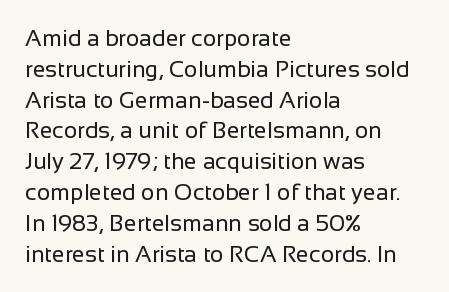
The image shows 23 px text type, upright; set left-aligned, normal line spacing (1.34x), normal letter spacing, not underlined.
